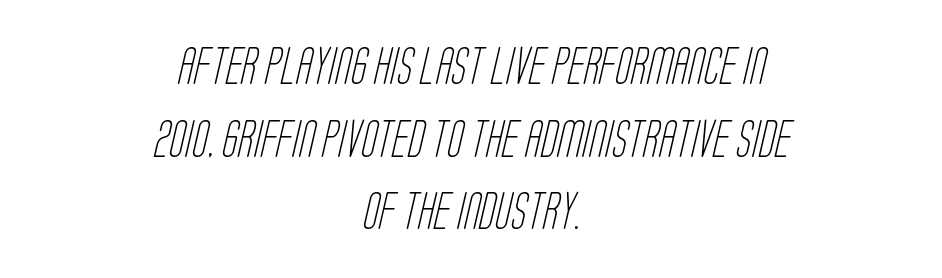
The image shows 37 px light, condensed sans-serif type; set centered, loose line spacing (1.96x), normal letter spacing, not underlined; low stroke contrast and a large x-height.
